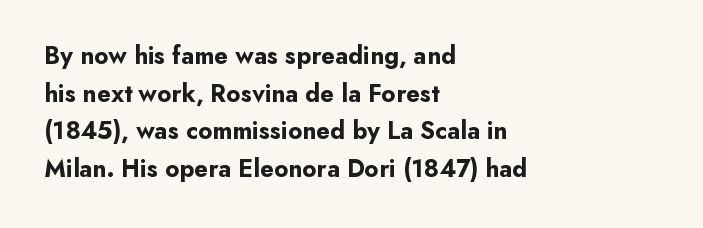
{"italic": "no", "bold": "yes", "underline": "no", "align": "left", "line_spacing": "normal", "line_spacing_ratio": 1.51, "letter_spacing": "normal", "letter_spacing_em": 0.0, "glyph_px": 25}
